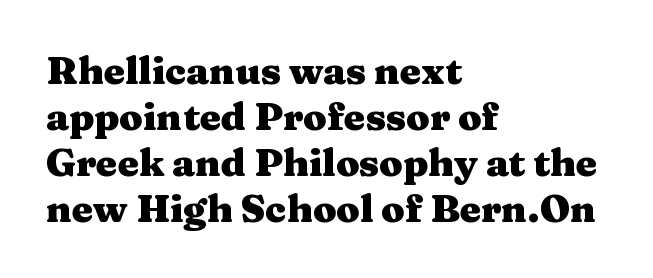
{"serif": "yes", "italic": "no", "bold": "yes", "weight": "heavy", "width": "wide", "stroke_contrast": "medium", "x_height": "medium", "monospaced": "no", "underline": "no", "align": "left", "line_spacing_ratio": 1.21, "letter_spacing": "normal", "letter_spacing_em": 0.0, "glyph_px": 38}
